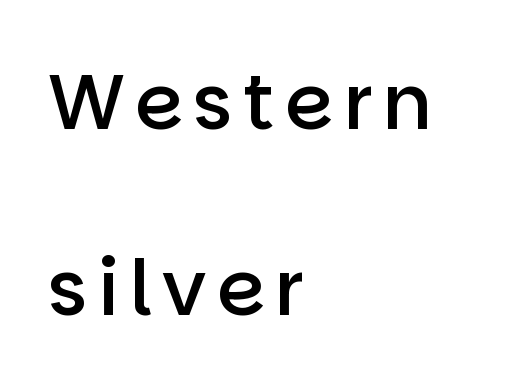
{"serif": "no", "italic": "no", "bold": "semi", "weight": "semibold", "width": "normal", "stroke_contrast": "low", "x_height": "large", "monospaced": "no", "underline": "no", "align": "left", "line_spacing": "loose", "line_spacing_ratio": 2.42, "glyph_px": 77}
